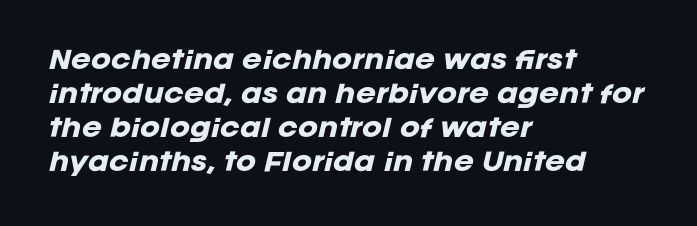
{"italic": "yes", "lean": "right", "slant_degrees": 12, "bold": "yes", "underline": "no", "align": "left", "line_spacing": "normal", "line_spacing_ratio": 1.42, "letter_spacing": "normal", "letter_spacing_em": 0.0, "glyph_px": 24}
